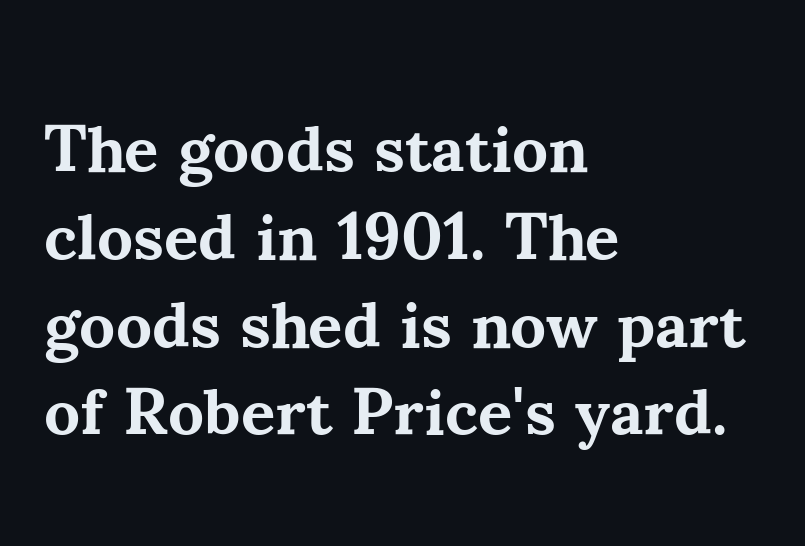
{"serif": "yes", "italic": "no", "bold": "yes", "weight": "bold", "width": "normal", "stroke_contrast": "medium", "x_height": "small", "monospaced": "no", "underline": "no", "align": "left", "line_spacing": "normal", "line_spacing_ratio": 1.33, "letter_spacing": "normal", "letter_spacing_em": 0.0, "glyph_px": 66}
